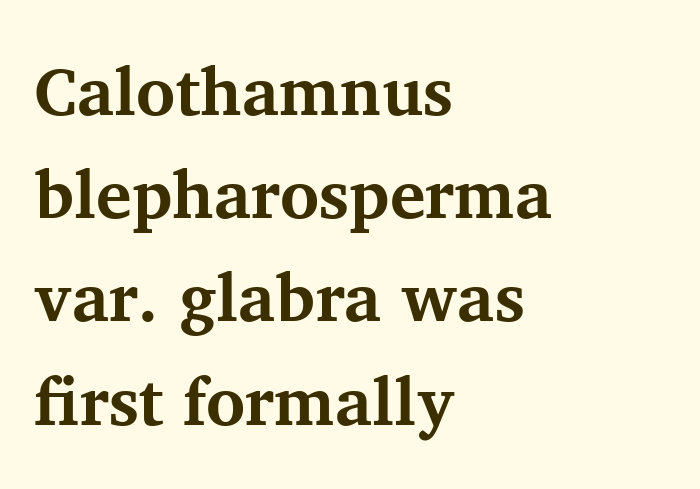
{"serif": "yes", "italic": "no", "bold": "yes", "weight": "bold", "width": "normal", "stroke_contrast": "medium", "x_height": "medium", "monospaced": "no", "underline": "no", "align": "left", "line_spacing": "normal", "line_spacing_ratio": 1.54, "letter_spacing": "normal", "letter_spacing_em": 0.0, "glyph_px": 67}
